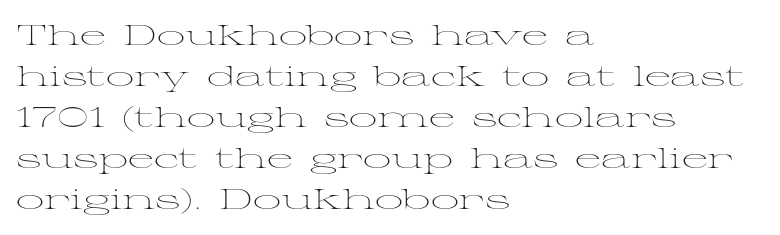
This is roman type, the default non-slanted kind. The leading is moderate, giving the passage an even texture. The compositor pushed each line to the left boundary. Here the glyphs are tracked normally, forming tight word shapes.
